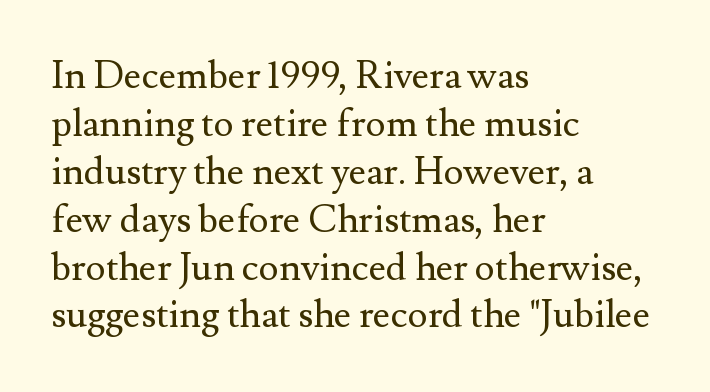
{"serif": "yes", "italic": "no", "bold": "no", "weight": "regular", "width": "normal", "stroke_contrast": "medium", "x_height": "small", "monospaced": "no", "underline": "no", "align": "left", "line_spacing": "normal", "line_spacing_ratio": 1.26, "letter_spacing": "normal", "letter_spacing_em": 0.0, "glyph_px": 38}
